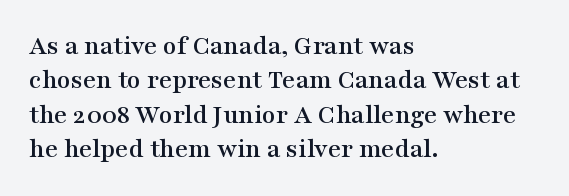
You can tell from the footed stems that serif type was used. Short and long lines alike share a common starting point at left. Upright lettering throughout. Looks like regular typesetting: each glyph gets only the width it needs.
